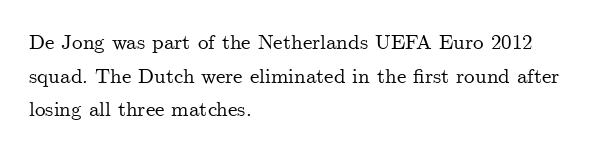
The image shows 21 px text type, upright; set left-aligned, normal line spacing (1.6x), normal letter spacing, not underlined.
